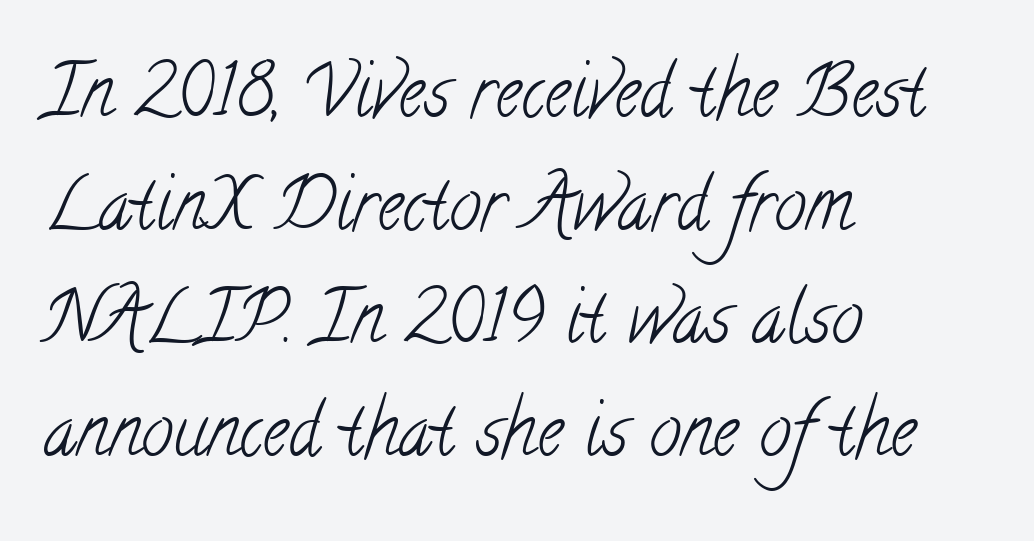
Q: Is the text bold? A: No.
Q: Is the text underlined? A: No.
Q: How is the paragraph aligned? A: Left-aligned.
Q: Is the spacing between letters normal or unusually wide? A: Normal.
Q: Is the spacing between lines tight, normal or loose? A: Normal.
Q: Width (condensed, normal, or wide)? A: Condensed.
Q: Stroke contrast? A: Low.
Q: x-height? A: Small.
Q: Monospaced? A: No.
